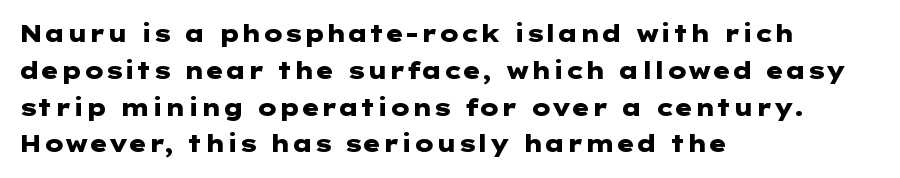
{"italic": "no", "bold": "yes", "underline": "no", "align": "left", "line_spacing": "normal", "line_spacing_ratio": 1.6, "letter_spacing": "normal", "letter_spacing_em": 0.0, "glyph_px": 23}
